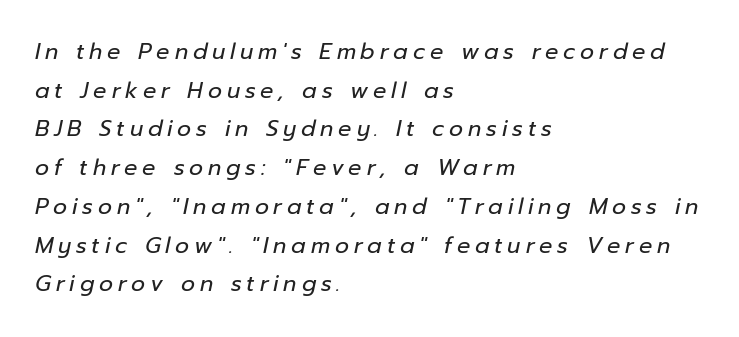
{"italic": "yes", "lean": "right", "slant_degrees": 12, "bold": "no", "underline": "no", "align": "left", "line_spacing_ratio": 1.76, "letter_spacing": "wide", "letter_spacing_em": 0.22, "glyph_px": 22}
